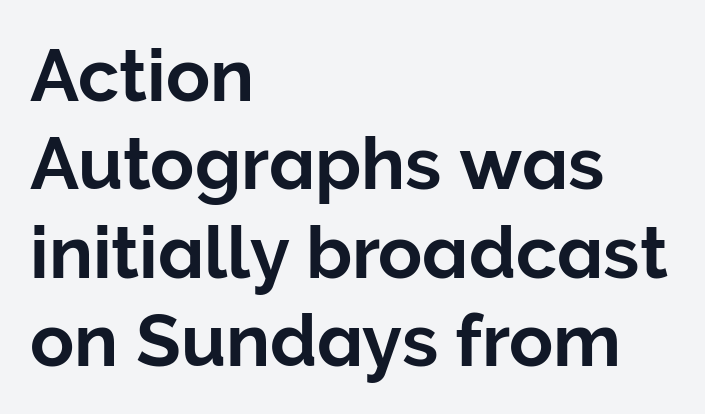
Rule under the text: the space is simply empty. One-word summary of the alignment: left. The face used here is proportionally spaced, like ordinary book or web type. Nobody touched the tracking dial on this one.
